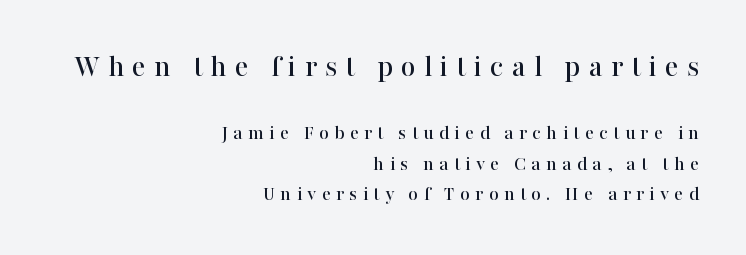
Q: Is the text italic (slanted)? A: No, it is upright.
Q: Is the typeface a serif or a sans-serif typeface? A: Serif.
Q: Is the text underlined? A: No.
Q: How is the paragraph aligned? A: Right-aligned.
Q: Is the spacing between letters normal or unusually wide? A: Unusually wide.
Q: Is the spacing between lines tight, normal or loose? A: Normal.
Q: Which block of text is set in a larger size, the first (top) or the second (bottom)? A: The first (top) one.
Q: Width (condensed, normal, or wide)? A: Normal.
Q: Stroke contrast? A: High.
Q: x-height? A: Medium.
Q: Monospaced? A: No.
